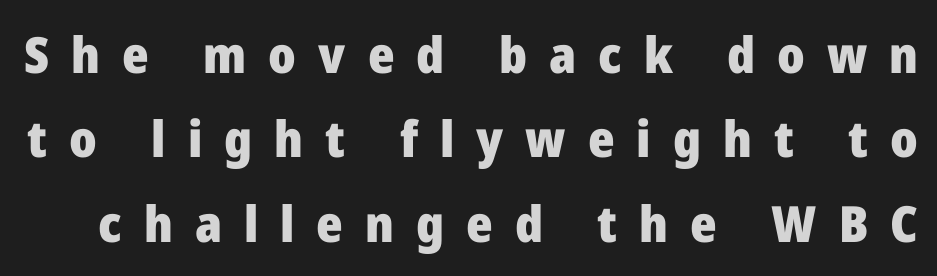
{"serif": "no", "italic": "no", "bold": "yes", "weight": "heavy", "width": "normal", "stroke_contrast": "low", "x_height": "medium", "monospaced": "no", "underline": "no", "line_spacing": "normal", "line_spacing_ratio": 1.69, "letter_spacing": "wide", "letter_spacing_em": 0.44, "glyph_px": 50}
